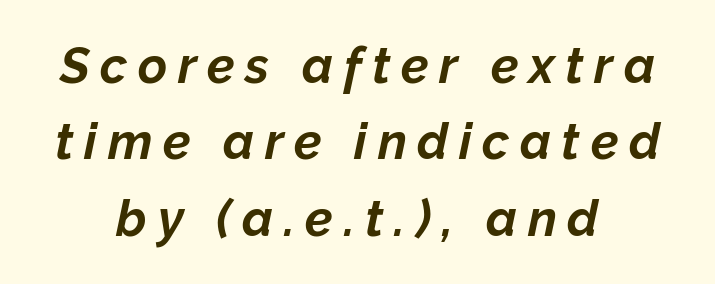
The image shows 50 px bold type, italic (leaning right); set centered, normal line spacing (1.53x), unusually wide letter spacing (+0.21 em), not underlined; low stroke contrast and a medium x-height.
